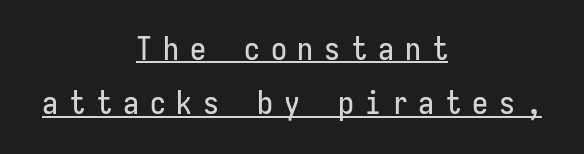
The image shows 32 px condensed sans-serif type, upright, monospaced; set centered, normal line spacing (1.7x), unusually wide letter spacing (+0.34 em), underlined; low stroke contrast and a medium x-height.
